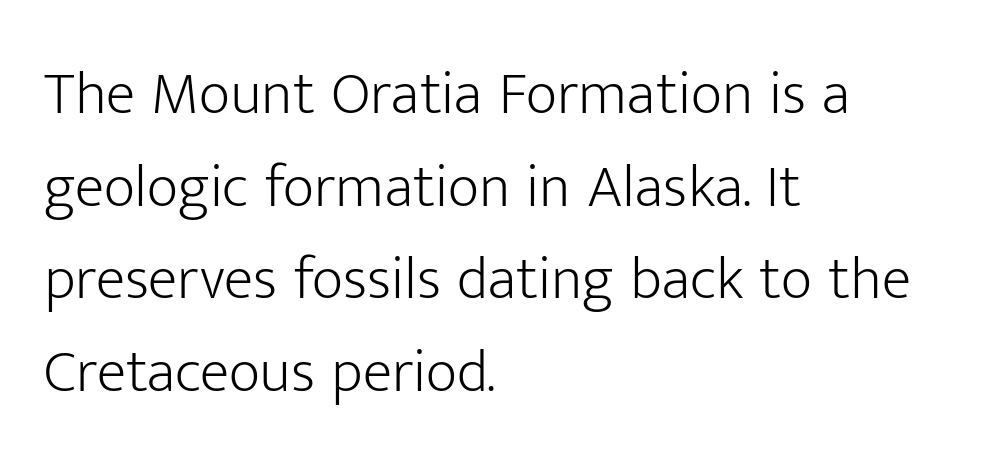
Regarding leading, the lines here are spaced in the standard way. Words appear dense and cohesive because spacing is normal. Note: no serifs on the glyphs. Posture: straight, roman, zero tilt.
